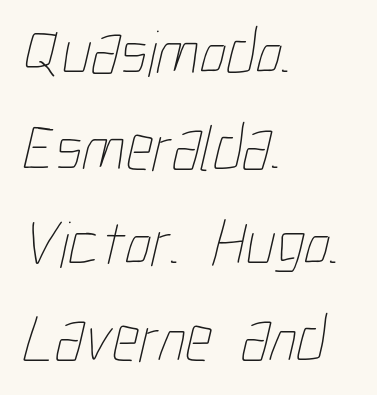
The image shows 66 px thin, condensed type; set left-aligned, normal line spacing (1.45x), normal letter spacing, not underlined; low stroke contrast and a medium x-height.
